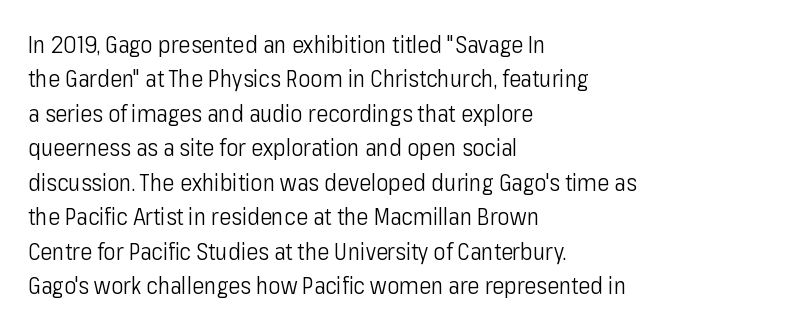
The image shows 23 px text type, upright; set left-aligned, normal line spacing (1.5x), normal letter spacing, not underlined.
